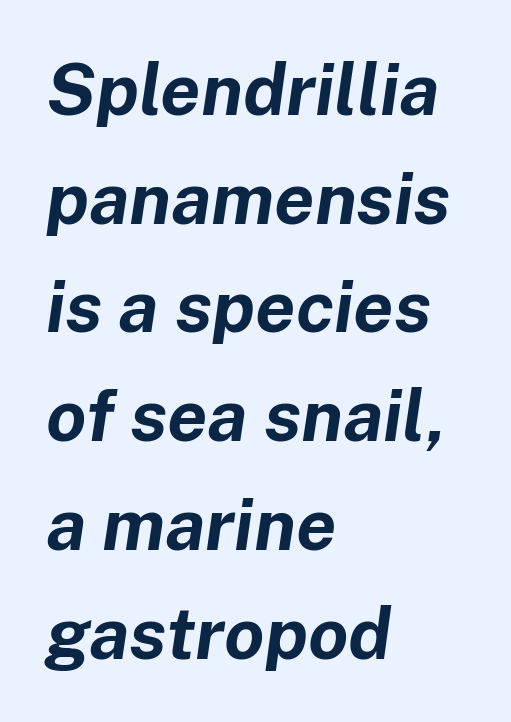
Q: Is the text bold? A: Yes.
Q: Is the text italic (slanted)? A: Yes, it leans right by about 8 degrees.
Q: Is the text underlined? A: No.
Q: How is the paragraph aligned? A: Left-aligned.
Q: Is the spacing between letters normal or unusually wide? A: Normal.
Q: Is the spacing between lines tight, normal or loose? A: Normal.
Q: Width (condensed, normal, or wide)? A: Normal.
Q: Stroke contrast? A: Low.
Q: x-height? A: Medium.
Q: Monospaced? A: No.
